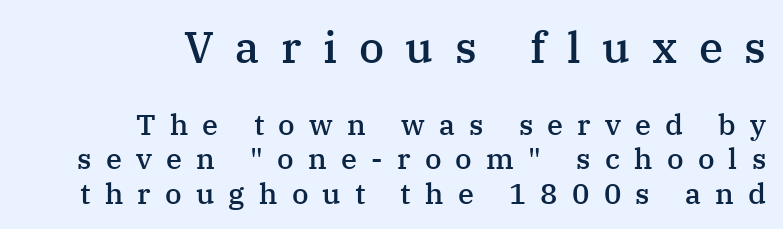
Q: Is the text bold? A: Semi-bold.
Q: Is the text italic (slanted)? A: No, it is upright.
Q: Is the typeface a serif or a sans-serif typeface? A: Serif.
Q: Is the text underlined? A: No.
Q: How is the paragraph aligned? A: Right-aligned.
Q: Is the spacing between letters normal or unusually wide? A: Unusually wide.
Q: Which block of text is set in a larger size, the first (top) or the second (bottom)? A: The first (top) one.
Q: Width (condensed, normal, or wide)? A: Normal.
Q: Stroke contrast? A: Medium.
Q: x-height? A: Medium.
Q: Monospaced? A: No.
